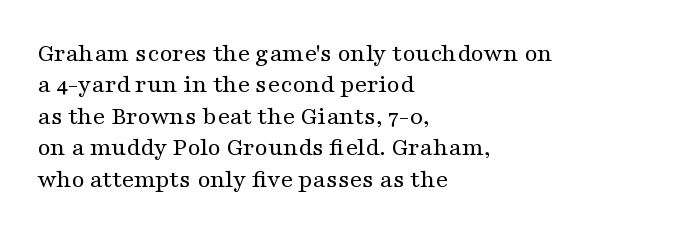
{"italic": "no", "bold": "no", "underline": "no", "align": "left", "line_spacing_ratio": 1.21, "letter_spacing": "normal", "letter_spacing_em": 0.0, "glyph_px": 26}
